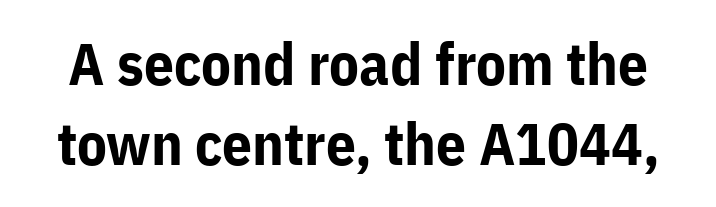
{"serif": "no", "italic": "no", "bold": "yes", "weight": "bold", "width": "normal", "stroke_contrast": "low", "x_height": "medium", "monospaced": "no", "underline": "no", "line_spacing": "normal", "line_spacing_ratio": 1.36, "letter_spacing": "normal", "letter_spacing_em": 0.0, "glyph_px": 59}
